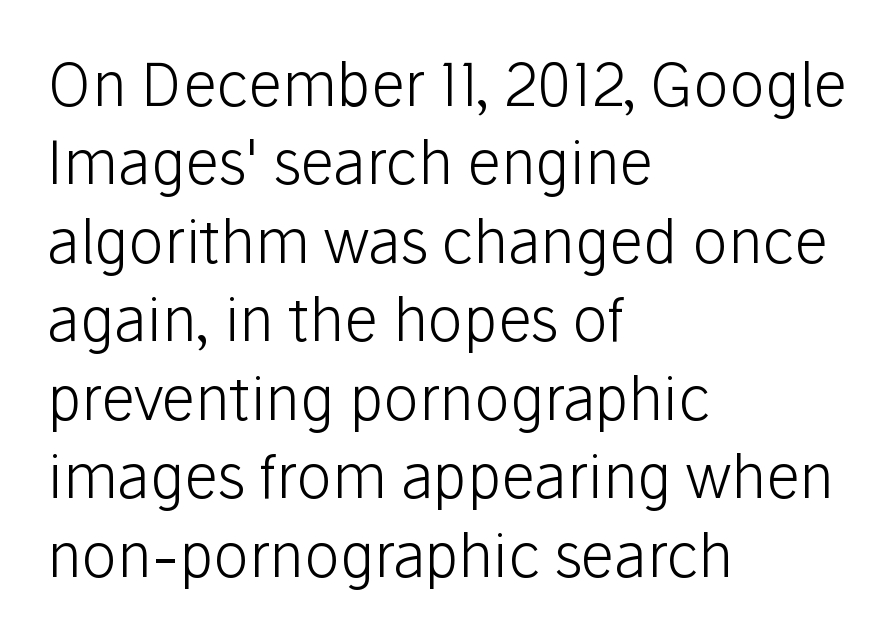
The rendering uses a moderate line-height, typical for paragraphs. What stands out about the letter spacing? Nothing — it is the standard amount. Leftover space on each line is placed entirely after the last word. The passage shown is typed in a proportional face where columns would drift. Posture: vertical. Quick note: underline off.
